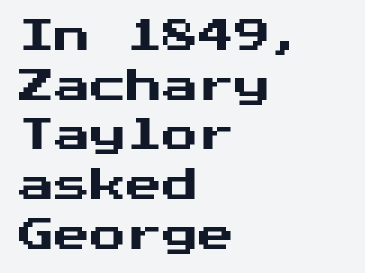
The image shows 36 px sans-serif type, upright; set left-aligned, normal line spacing (1.38x), normal letter spacing, not underlined; medium stroke contrast and a medium x-height.
